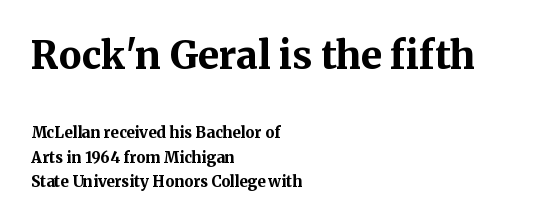
{"serif": "yes", "italic": "no", "bold": "yes", "weight": "bold", "width": "normal", "stroke_contrast": "medium", "x_height": "medium", "monospaced": "no", "underline": "no", "align": "left", "line_spacing": "normal", "line_spacing_ratio": 1.63, "letter_spacing": "normal", "letter_spacing_em": 0.0, "larger_block": "first", "size_ratio": 2.53, "glyph_px": 38}
